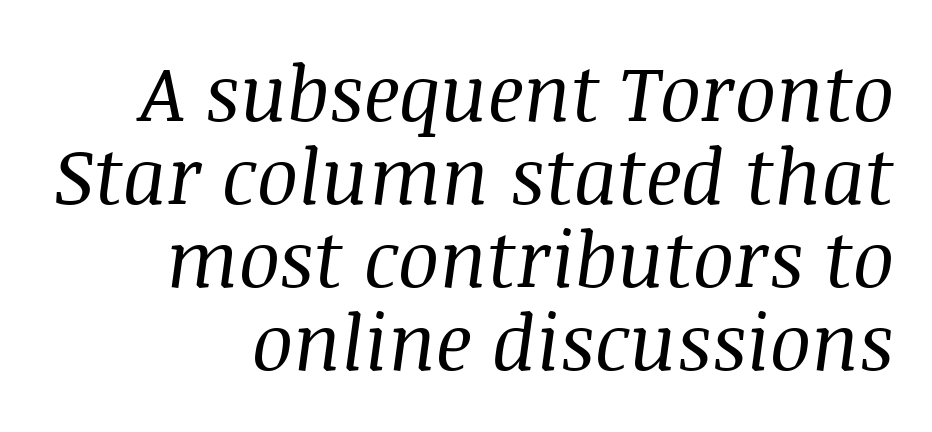
{"serif": "yes", "italic": "yes", "lean": "right", "slant_degrees": 8, "bold": "no", "weight": "regular", "width": "normal", "stroke_contrast": "medium", "x_height": "large", "monospaced": "no", "underline": "no", "align": "right", "line_spacing": "tight", "line_spacing_ratio": 1.08, "letter_spacing": "normal", "letter_spacing_em": 0.0, "glyph_px": 77}
